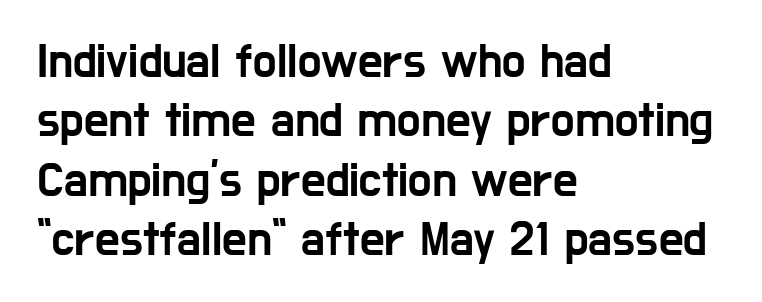
Q: Is the text italic (slanted)? A: No, it is upright.
Q: Is the typeface a serif or a sans-serif typeface? A: Sans-serif.
Q: Is the text underlined? A: No.
Q: How is the paragraph aligned? A: Left-aligned.
Q: Is the spacing between letters normal or unusually wide? A: Normal.
Q: Width (condensed, normal, or wide)? A: Condensed.
Q: Stroke contrast? A: Low.
Q: x-height? A: Medium.
Q: Monospaced? A: No.
